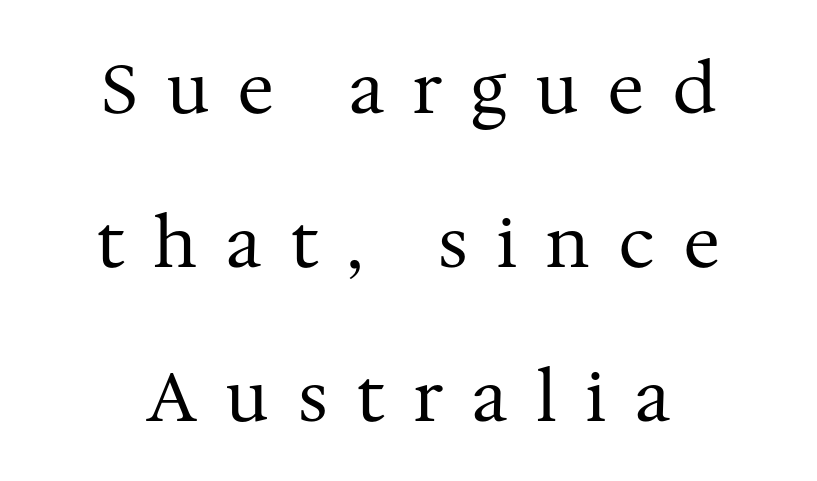
{"serif": "yes", "italic": "no", "bold": "no", "weight": "regular", "width": "normal", "stroke_contrast": "medium", "x_height": "medium", "monospaced": "no", "underline": "no", "align": "center", "line_spacing": "loose", "line_spacing_ratio": 2.23, "letter_spacing": "wide", "letter_spacing_em": 0.43, "glyph_px": 69}
